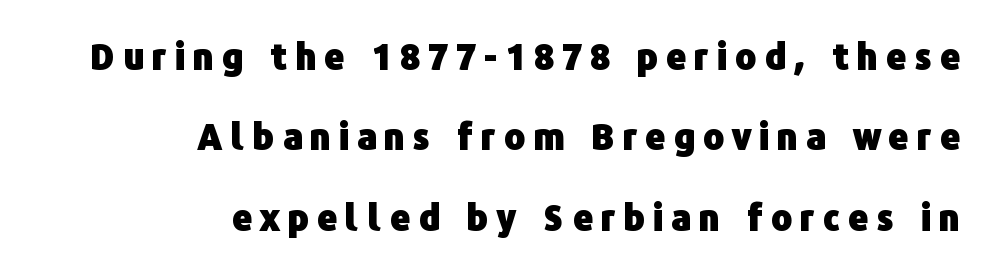
{"serif": "no", "italic": "no", "bold": "yes", "weight": "heavy", "width": "normal", "stroke_contrast": "low", "x_height": "medium", "monospaced": "no", "underline": "no", "align": "right", "line_spacing": "loose", "line_spacing_ratio": 2.3, "letter_spacing": "wide", "letter_spacing_em": 0.23, "glyph_px": 35}
